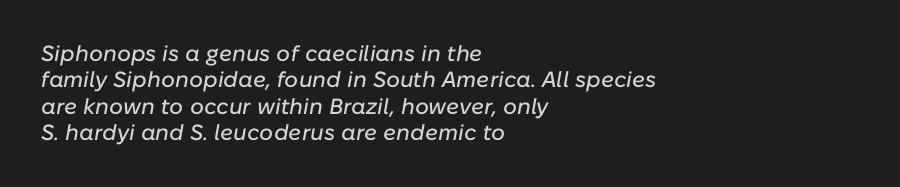
A student would call this left alignment; a typographer would say flush left, rag right. Glyph-to-glyph distance matches everyday printed text. Descender tails drop into unmarked territory. Compared with ordinary roman type, these characters are visibly tilted.
